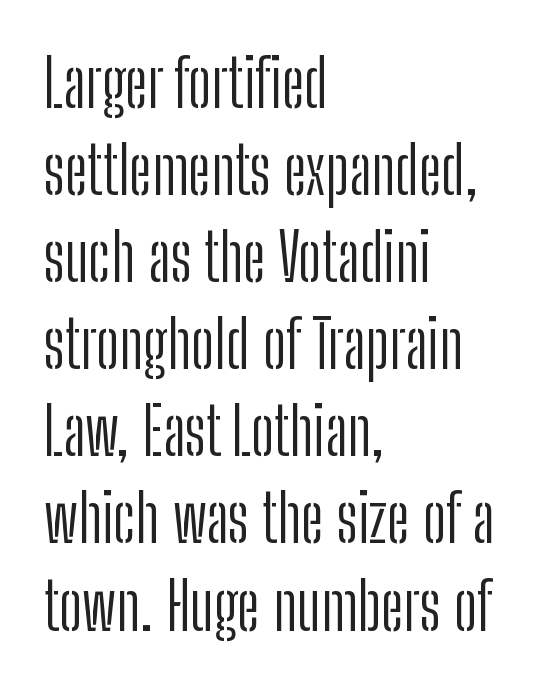
{"serif": "no", "italic": "no", "bold": "no", "weight": "light", "width": "condensed", "stroke_contrast": "low", "x_height": "medium", "monospaced": "no", "underline": "no", "align": "left", "line_spacing": "normal", "line_spacing_ratio": 1.34, "letter_spacing": "normal", "letter_spacing_em": 0.0, "glyph_px": 65}
